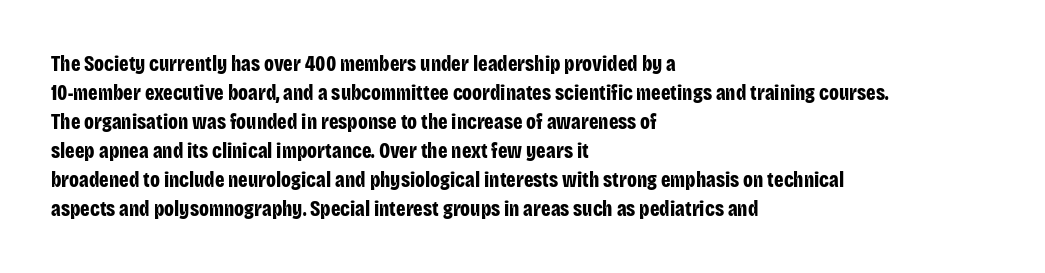
{"italic": "no", "bold": "yes", "underline": "no", "align": "left", "line_spacing": "normal", "line_spacing_ratio": 1.38, "letter_spacing": "normal", "letter_spacing_em": 0.0, "glyph_px": 21}
